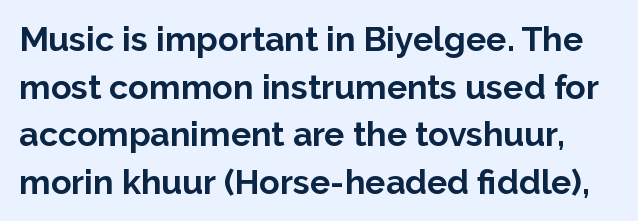
The image shows 34 px bold sans-serif type, upright; set normal line spacing (1.4x), normal letter spacing, not underlined; low stroke contrast and a medium x-height.
